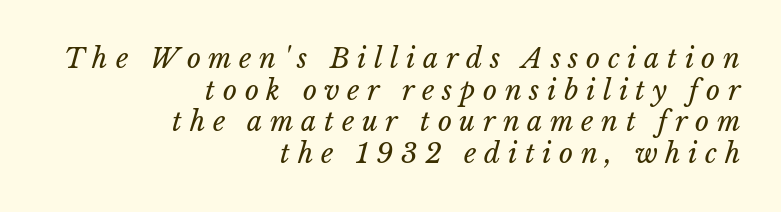
The image shows 27 px text type; set right-aligned, line spacing 1.17x, unusually wide letter spacing (+0.28 em), not underlined.
